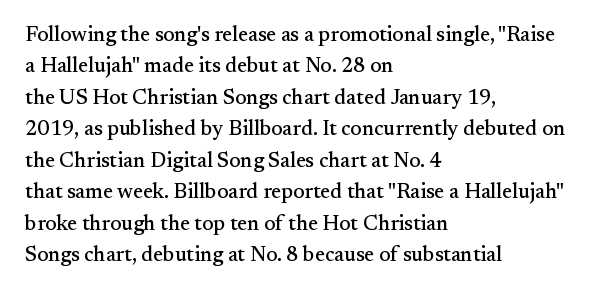
{"italic": "no", "underline": "no", "align": "left", "line_spacing": "normal", "line_spacing_ratio": 1.5, "letter_spacing": "normal", "letter_spacing_em": 0.0, "glyph_px": 21}
